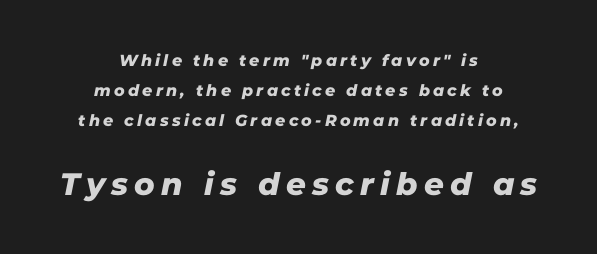
{"serif": "no", "width": "normal", "stroke_contrast": "low", "x_height": "medium", "monospaced": "no", "underline": "no", "align": "center", "line_spacing_ratio": 1.86, "letter_spacing": "wide", "letter_spacing_em": 0.2, "larger_block": "second", "size_ratio": 1.94, "glyph_px": 31}
